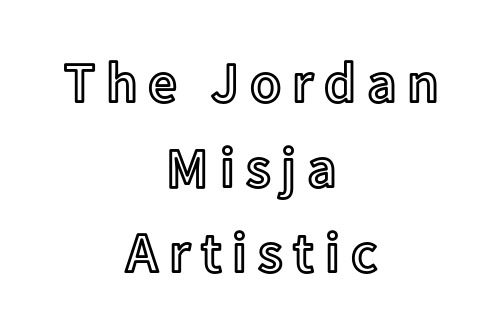
Q: Is the text italic (slanted)? A: No, it is upright.
Q: Is the text underlined? A: No.
Q: How is the paragraph aligned? A: Centered.
Q: Is the spacing between lines tight, normal or loose? A: Normal.
Q: Width (condensed, normal, or wide)? A: Normal.
Q: x-height? A: Medium.
Q: Monospaced? A: No.
